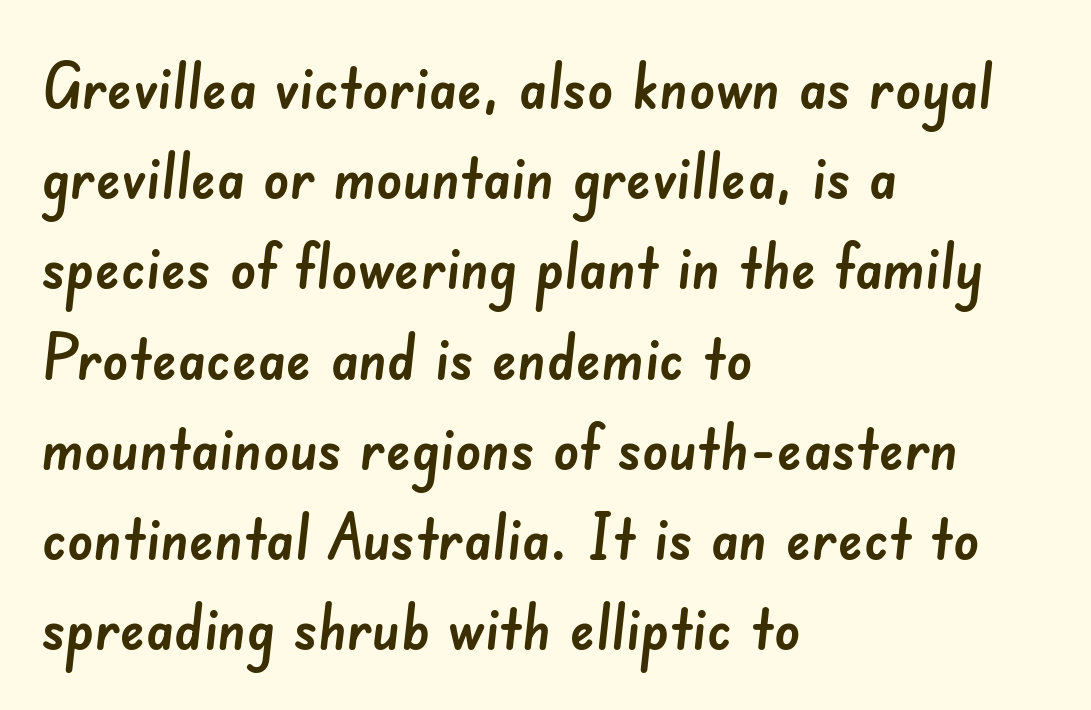
Q: Is the typeface a serif or a sans-serif typeface? A: Sans-serif.
Q: Is the text underlined? A: No.
Q: How is the paragraph aligned? A: Left-aligned.
Q: Is the spacing between letters normal or unusually wide? A: Normal.
Q: Is the spacing between lines tight, normal or loose? A: Normal.
Q: Width (condensed, normal, or wide)? A: Normal.
Q: Stroke contrast? A: Low.
Q: x-height? A: Small.
Q: Monospaced? A: No.
